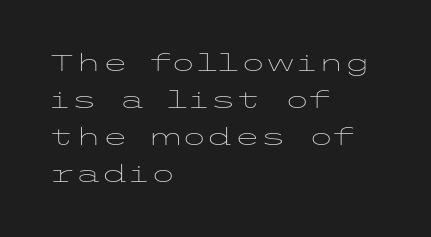
The image shows 24 px text type, upright; set left-aligned, normal line spacing (1.54x), normal letter spacing, not underlined.
